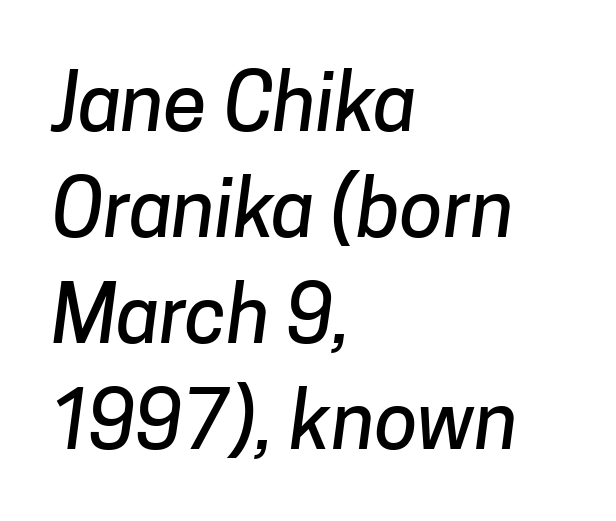
Notice how descenders clear the ascenders below comfortably — that's standard leading. Do the characters align in a grid? No, the font is proportional. The horizontal fit of the characters is conventional and even. The setting favours the left margin, as ordinary paragraphs usually do.
